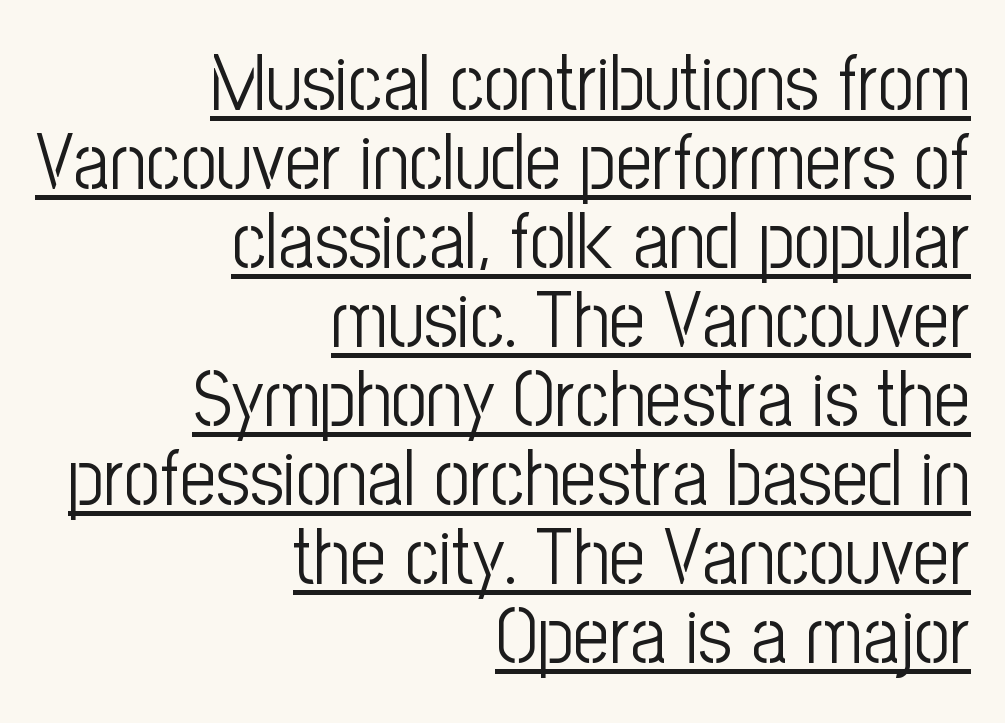
Q: Is the text bold? A: No.
Q: Is the text italic (slanted)? A: No, it is upright.
Q: Is the typeface a serif or a sans-serif typeface? A: Sans-serif.
Q: Is the text underlined? A: Yes.
Q: How is the paragraph aligned? A: Right-aligned.
Q: Is the spacing between letters normal or unusually wide? A: Normal.
Q: Is the spacing between lines tight, normal or loose? A: Tight.
Q: Width (condensed, normal, or wide)? A: Condensed.
Q: Stroke contrast? A: Low.
Q: x-height? A: Medium.
Q: Monospaced? A: No.
